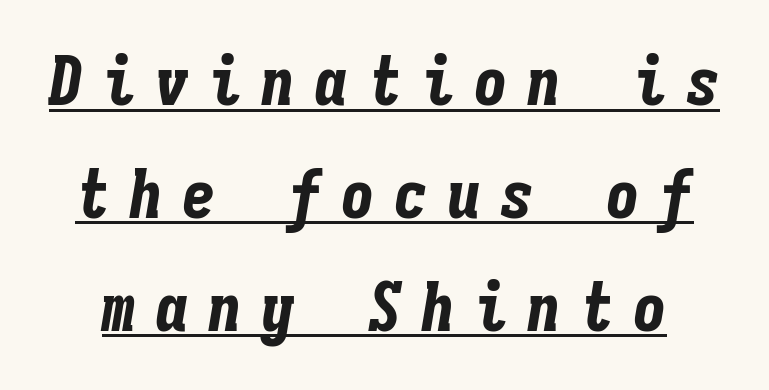
{"italic": "yes", "lean": "right", "slant_degrees": 9, "bold": "yes", "weight": "bold", "width": "condensed", "stroke_contrast": "low", "x_height": "medium", "monospaced": "yes", "underline": "yes", "line_spacing": "normal", "line_spacing_ratio": 1.66, "letter_spacing": "wide", "letter_spacing_em": 0.28, "glyph_px": 68}
